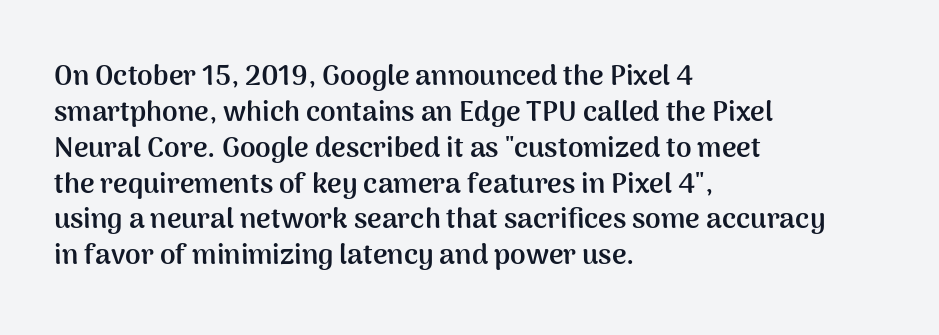
Does the leading feel generous? No, just average. Descenders hang freely into open space. The rag falls on the right side of this text block. The letters advance in unequal steps, a hallmark of proportional type. This is sans-serif lettering, the kind often seen on screens and signage.
